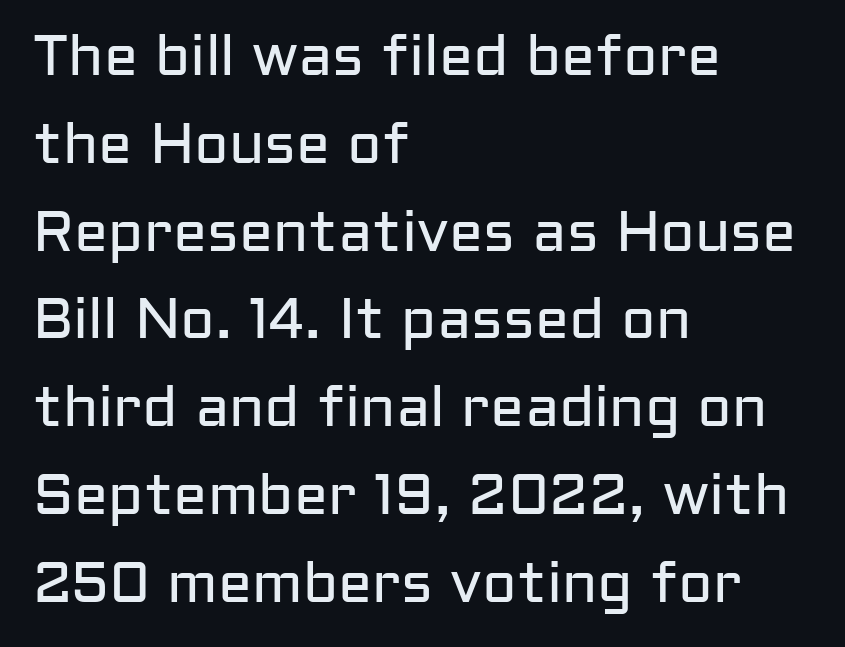
Caption: standard tracking, unaltered. A bare baseline throughout the passage. The leading is moderate, giving the passage an even texture. What kind of face is this? One without serifs — a sans.
